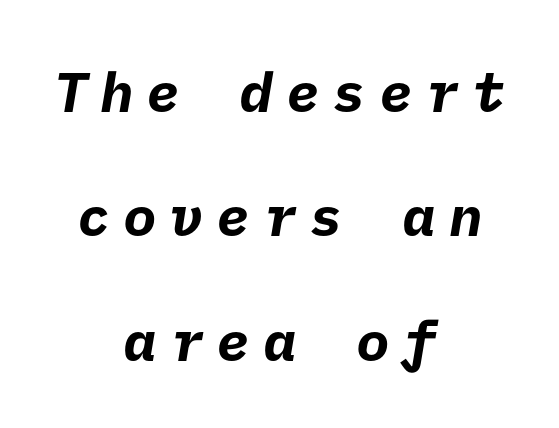
{"serif": "no", "bold": "yes", "weight": "bold", "width": "normal", "stroke_contrast": "low", "x_height": "medium", "underline": "no", "align": "center", "line_spacing": "loose", "line_spacing_ratio": 2.22, "letter_spacing": "wide", "letter_spacing_em": 0.23, "glyph_px": 56}
